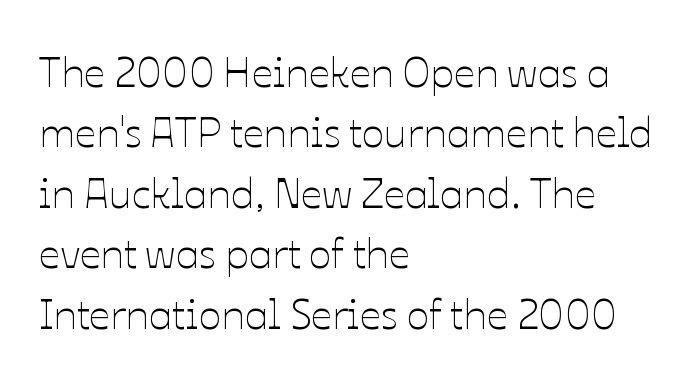
Looks like regular typesetting: each glyph gets only the width it needs. Evenly set lines give the paragraph a standard silhouette. Does extra space separate the letters? No, they use regular spacing. Ascenders rise straight up at ninety degrees. Compared with a centered layout, this one pins lines to the left instead.
